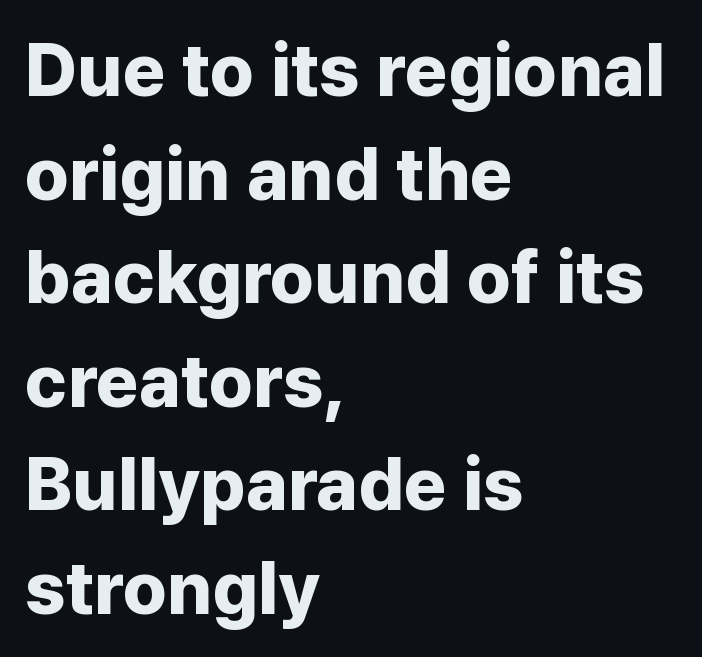
Inter-character spacing is left at the font's built-in metrics. The glyphs have the mass of a bold cut. The glyphs are unaccompanied by any horizontal stroke below them. Style check: upright. Classification — sans serif. Horizontally, the lines are justified to the leading edge only.
